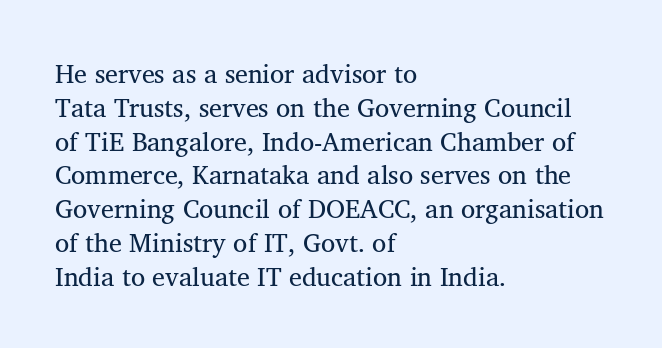
Q: Is the text bold? A: No.
Q: Is the text italic (slanted)? A: No, it is upright.
Q: Is the text underlined? A: No.
Q: How is the paragraph aligned? A: Left-aligned.
Q: Is the spacing between letters normal or unusually wide? A: Normal.
Q: Is the spacing between lines tight, normal or loose? A: Normal.
